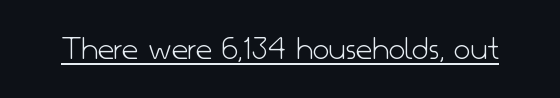
The image shows 35 px light sans-serif type, upright; set normal letter spacing, underlined; low stroke contrast and a small x-height.
